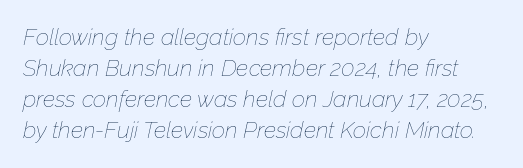
Q: Is the text bold? A: No.
Q: Is the text italic (slanted)? A: Yes, it leans right by about 12 degrees.
Q: Is the text underlined? A: No.
Q: How is the paragraph aligned? A: Left-aligned.
Q: Is the spacing between letters normal or unusually wide? A: Normal.
Q: Is the spacing between lines tight, normal or loose? A: Normal.
